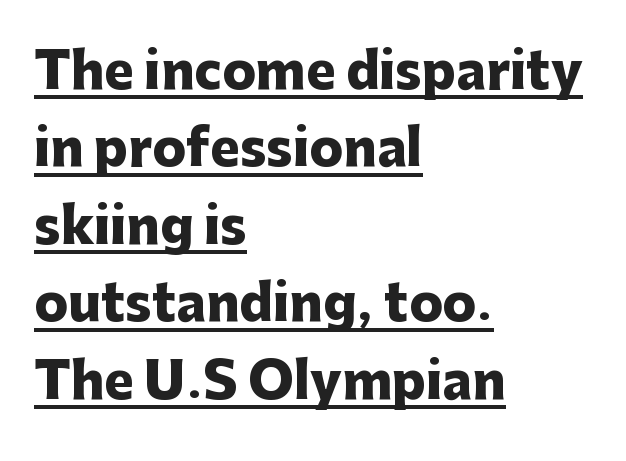
Q: Is the text bold? A: Yes.
Q: Is the text italic (slanted)? A: No, it is upright.
Q: Is the typeface a serif or a sans-serif typeface? A: Sans-serif.
Q: Is the text underlined? A: Yes.
Q: How is the paragraph aligned? A: Left-aligned.
Q: Is the spacing between letters normal or unusually wide? A: Normal.
Q: Is the spacing between lines tight, normal or loose? A: Normal.
Q: Width (condensed, normal, or wide)? A: Normal.
Q: Stroke contrast? A: Low.
Q: x-height? A: Medium.
Q: Monospaced? A: No.
